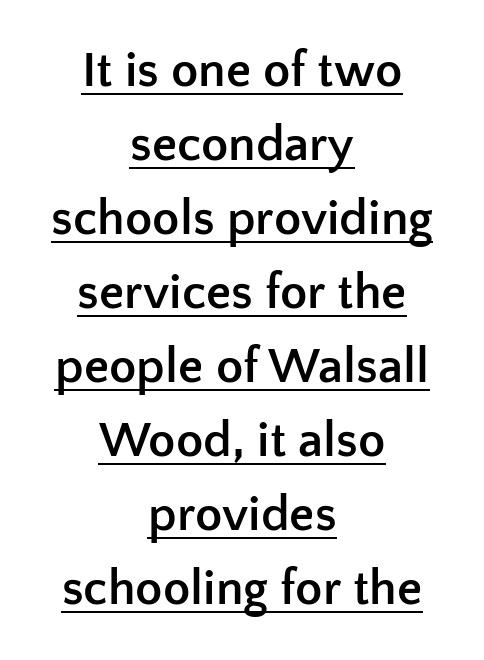
The image shows 50 px semibold sans-serif type, upright; set centered, normal line spacing (1.48x), normal letter spacing, underlined; low stroke contrast and a medium x-height.
